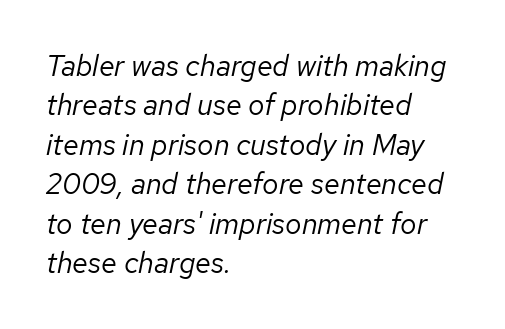
The image shows 29 px regular-weight type, italic (leaning right); set left-aligned, normal line spacing (1.36x), normal letter spacing, not underlined; low stroke contrast and a medium x-height.
